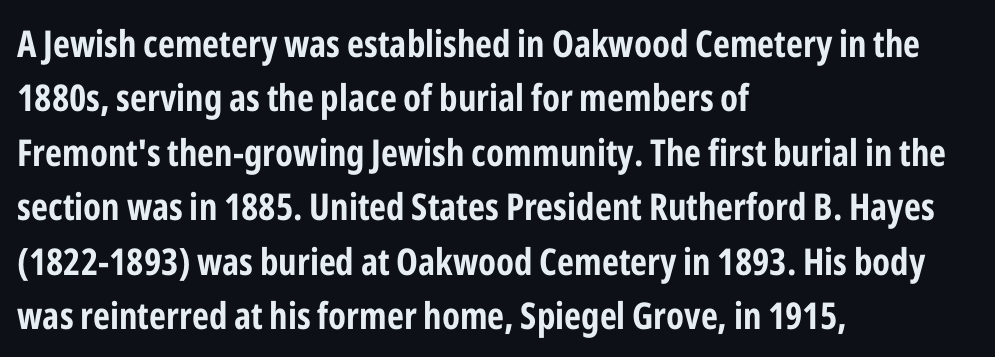
{"serif": "no", "italic": "no", "bold": "yes", "weight": "bold", "width": "condensed", "stroke_contrast": "low", "x_height": "medium", "monospaced": "no", "underline": "no", "align": "left", "line_spacing": "normal", "line_spacing_ratio": 1.47, "letter_spacing": "normal", "letter_spacing_em": 0.0, "glyph_px": 37}
